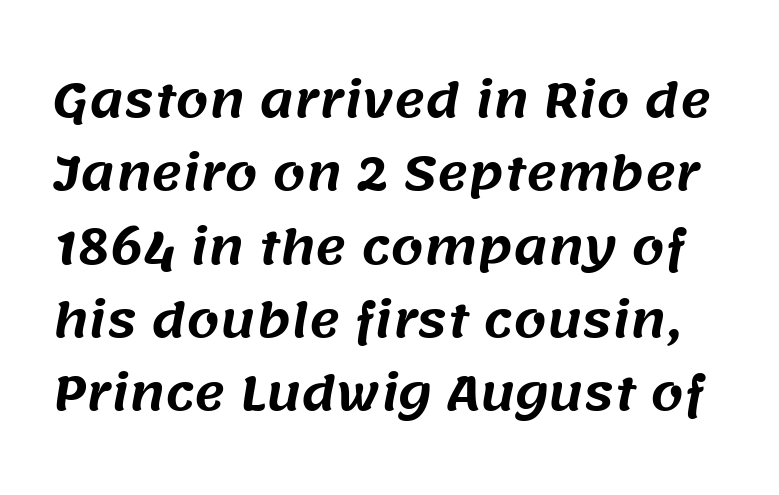
The image shows 47 px sans-serif type; set normal line spacing (1.56x), normal letter spacing, not underlined; medium stroke contrast and a large x-height.
